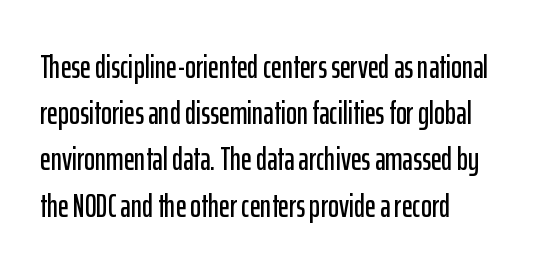
{"serif": "no", "italic": "no", "width": "condensed", "stroke_contrast": "low", "x_height": "medium", "monospaced": "no", "underline": "no", "line_spacing": "normal", "line_spacing_ratio": 1.4, "letter_spacing": "normal", "letter_spacing_em": 0.0, "glyph_px": 33}
